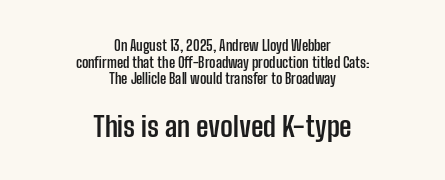
The image shows 28 px semibold, condensed sans-serif type, upright; set centered, line spacing 1.18x, normal letter spacing, not underlined; the second (bottom) block is 2.0x larger; low stroke contrast and a medium x-height.
